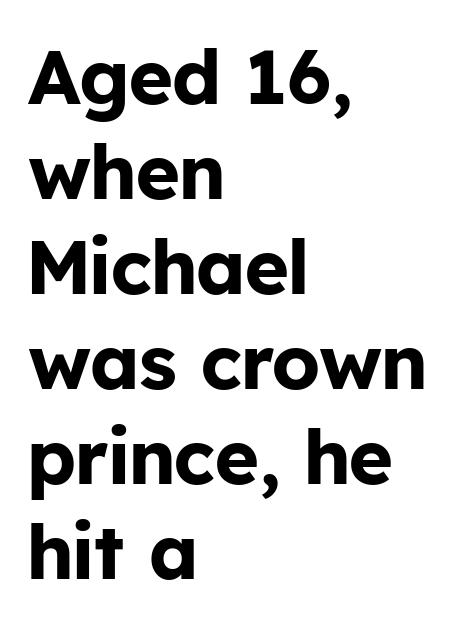
The image shows 76 px bold sans-serif type, upright; set left-aligned, normal line spacing (1.25x), normal letter spacing, not underlined; low stroke contrast and a medium x-height.
